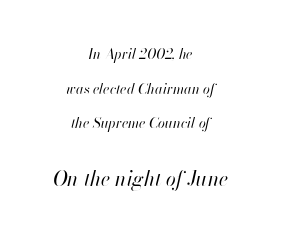
The image shows 20 px text type, italic (leaning right); set centered, loose line spacing (2.48x), normal letter spacing, not underlined; the second (bottom) block is 1.43x larger.
